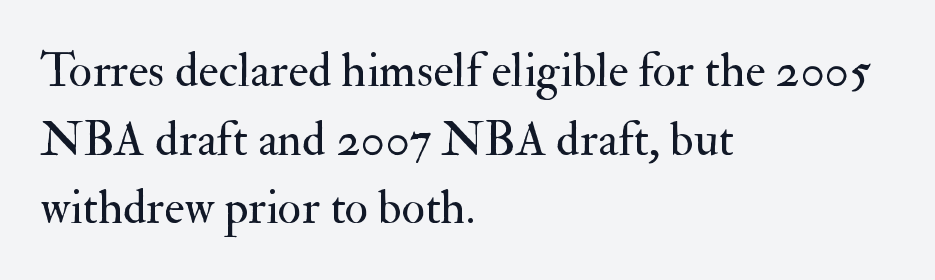
Q: Is the text bold? A: No.
Q: Is the text italic (slanted)? A: No, it is upright.
Q: Is the typeface a serif or a sans-serif typeface? A: Serif.
Q: Is the text underlined? A: No.
Q: How is the paragraph aligned? A: Left-aligned.
Q: Is the spacing between letters normal or unusually wide? A: Normal.
Q: Is the spacing between lines tight, normal or loose? A: Normal.
Q: Width (condensed, normal, or wide)? A: Normal.
Q: Stroke contrast? A: Medium.
Q: x-height? A: Small.
Q: Monospaced? A: No.
